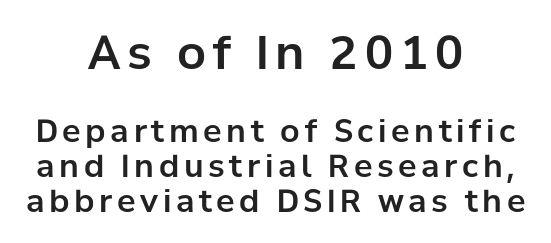
Alignment: centered. Closely set lines give the paragraph a compact silhouette. The typography opts for an upright posture over an oblique one. These lines are rendered in a variable-pitch font. Character size in the leading block exceeds that of the trailing block.
